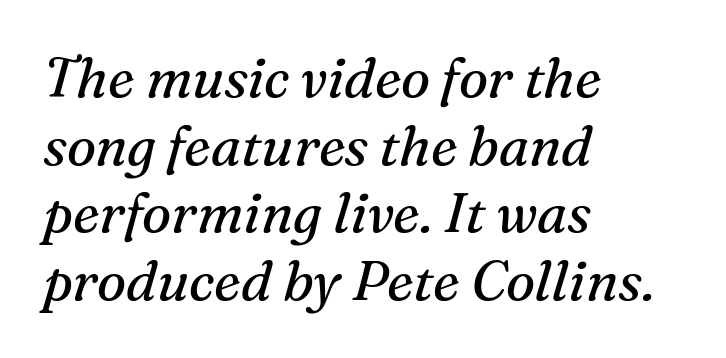
{"serif": "yes", "italic": "yes", "lean": "right", "slant_degrees": 16, "bold": "no", "weight": "regular", "width": "normal", "stroke_contrast": "medium", "x_height": "medium", "monospaced": "no", "underline": "no", "align": "left", "line_spacing_ratio": 1.23, "letter_spacing": "normal", "letter_spacing_em": 0.0, "glyph_px": 55}
